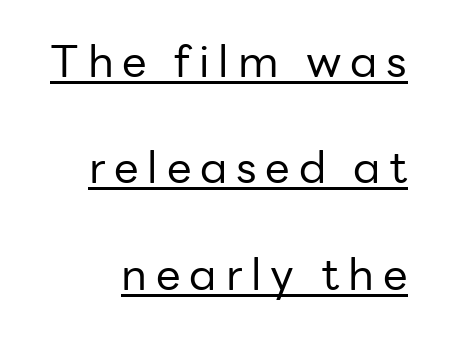
{"serif": "no", "italic": "no", "bold": "no", "weight": "regular", "width": "normal", "stroke_contrast": "low", "x_height": "medium", "monospaced": "no", "underline": "yes", "align": "right", "line_spacing": "loose", "line_spacing_ratio": 2.42, "letter_spacing": "wide", "letter_spacing_em": 0.2, "glyph_px": 44}
